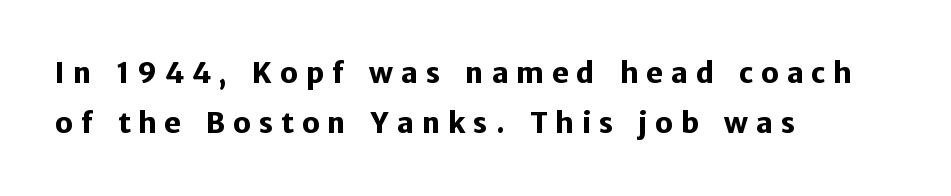
Anything drawn beneath the words? Only blank space. The specimen reads as upright at a glance. Reading down the block, your eye returns to a fixed left position each line. This sample uses expanded letter spacing, leaving extra air between glyphs. Examine the stroke ends and you'll find no serifs. You could not count columns in this text — the font is proportionally spaced.
